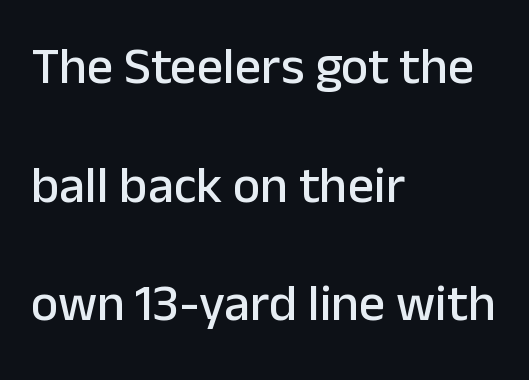
The image shows 52 px sans-serif type, upright; set left-aligned, loose line spacing (2.28x), normal letter spacing, not underlined; low stroke contrast and a medium x-height.
